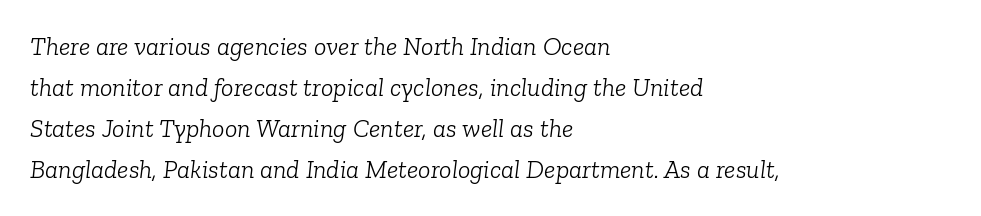
{"italic": "yes", "lean": "right", "slant_degrees": 6, "bold": "no", "underline": "no", "align": "left", "line_spacing": "normal", "line_spacing_ratio": 1.58, "letter_spacing": "normal", "letter_spacing_em": 0.0, "glyph_px": 26}
